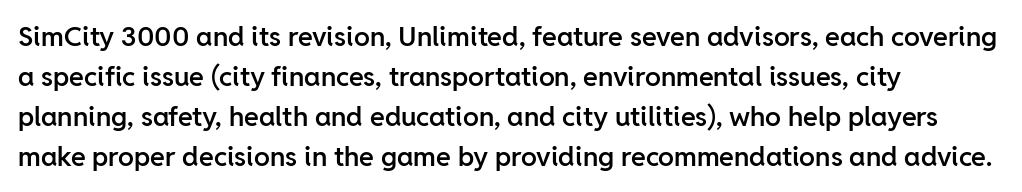
Type without underlining. The passage shown stacks its lines at a standard gap. This rendering uses left alignment, leaving the right contour irregular. Here the glyphs are tracked normally, forming tight word shapes.
